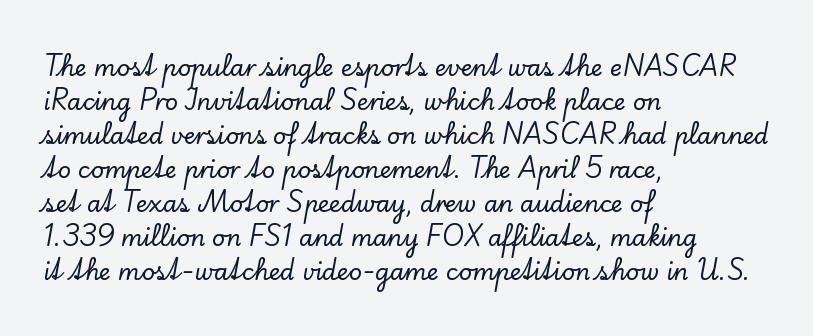
Q: Is the text italic (slanted)? A: Yes.
Q: Is the text underlined? A: No.
Q: How is the paragraph aligned? A: Left-aligned.
Q: Is the spacing between letters normal or unusually wide? A: Normal.
Q: Is the spacing between lines tight, normal or loose? A: Normal.
